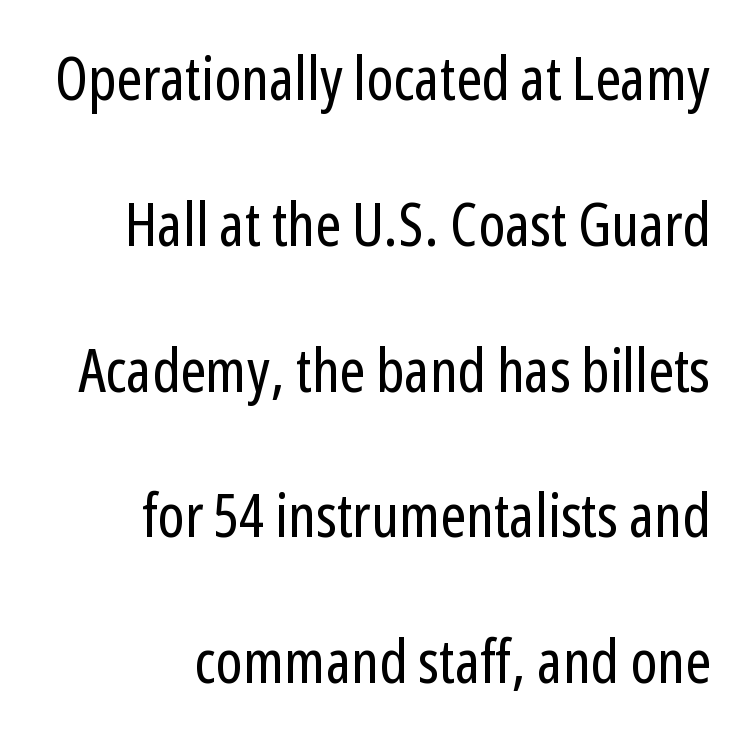
You could fit nearly another row in the gap between these rows. Each letter keeps its own natural width here, so spacing adapts to shape. Students, note that the glyphs here touch the page at normal intervals. In terms of posture, this sample is upright.
